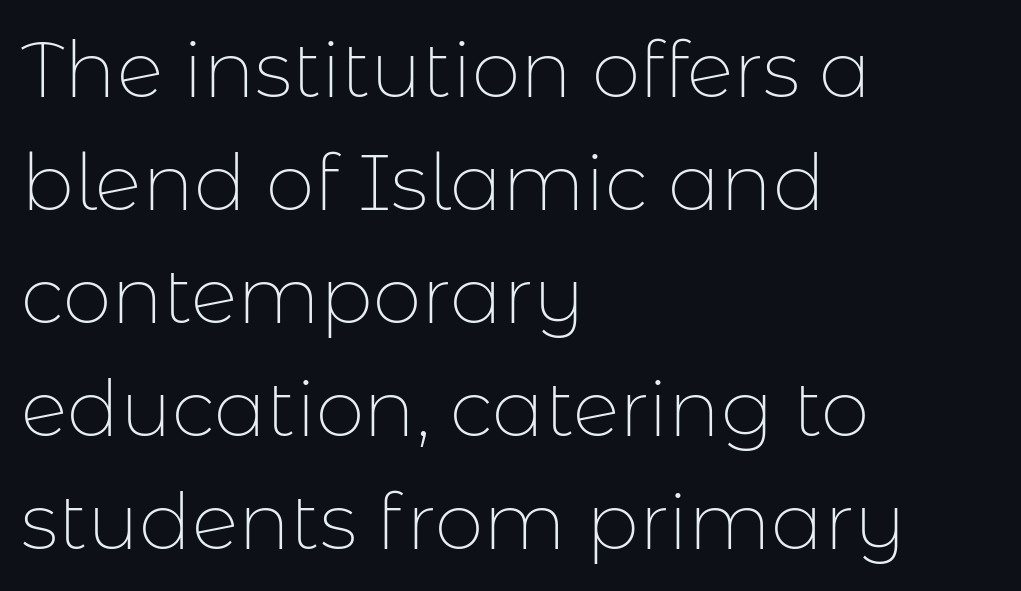
{"serif": "no", "italic": "no", "bold": "no", "weight": "thin", "width": "normal", "stroke_contrast": "low", "x_height": "medium", "monospaced": "no", "underline": "no", "align": "left", "line_spacing": "normal", "line_spacing_ratio": 1.45, "letter_spacing": "normal", "letter_spacing_em": 0.0, "glyph_px": 78}
